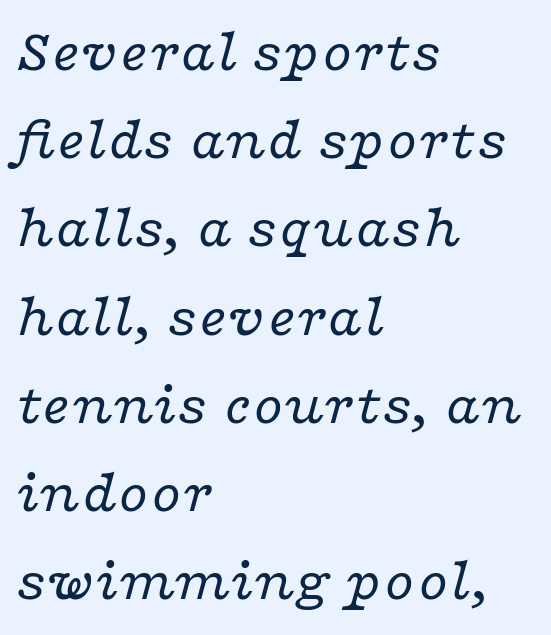
The image shows 60 px regular-weight, wide serif type, italic (leaning right); set left-aligned, normal line spacing (1.47x), normal letter spacing, not underlined; low stroke contrast and a medium x-height.
